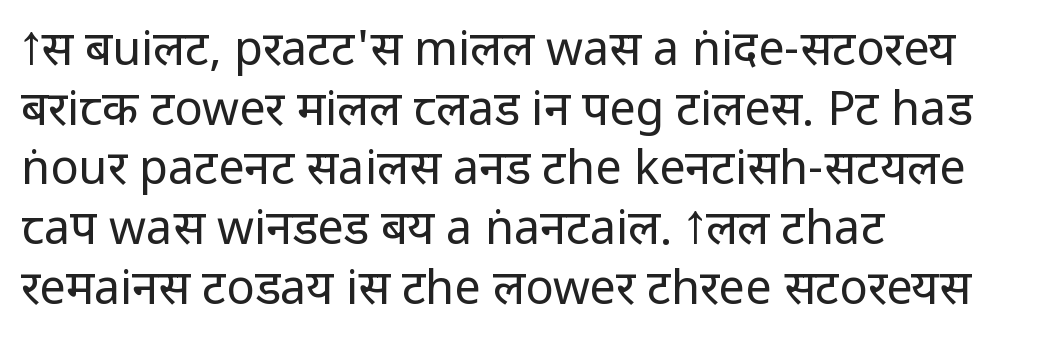
{"serif": "no", "italic": "no", "bold": "no", "weight": "regular", "width": "condensed", "stroke_contrast": "low", "x_height": "large", "monospaced": "no", "underline": "no", "align": "left", "line_spacing": "normal", "line_spacing_ratio": 1.27, "letter_spacing": "normal", "letter_spacing_em": 0.0, "glyph_px": 47}
